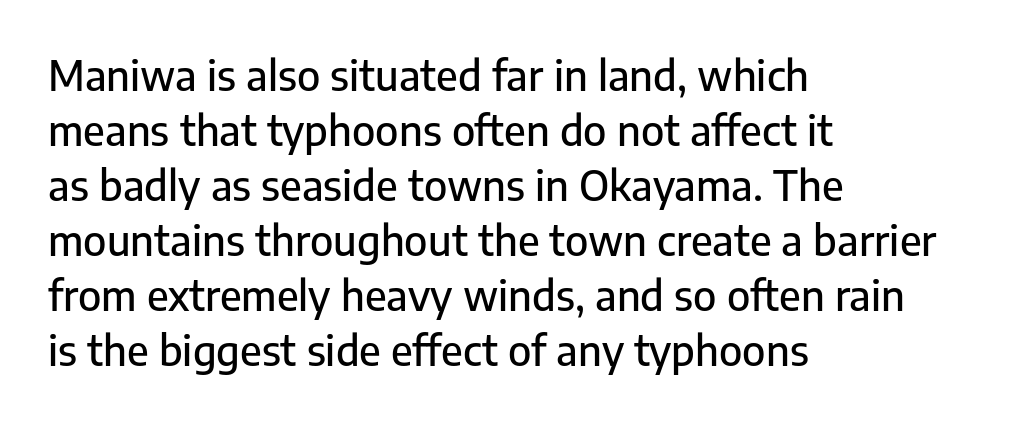
Alignment: flush left. The letters sit at their default tracking, neither squeezed nor spread. This sample keeps an unexceptional amount of space between lines. The axis of the letterforms is exactly vertical.
